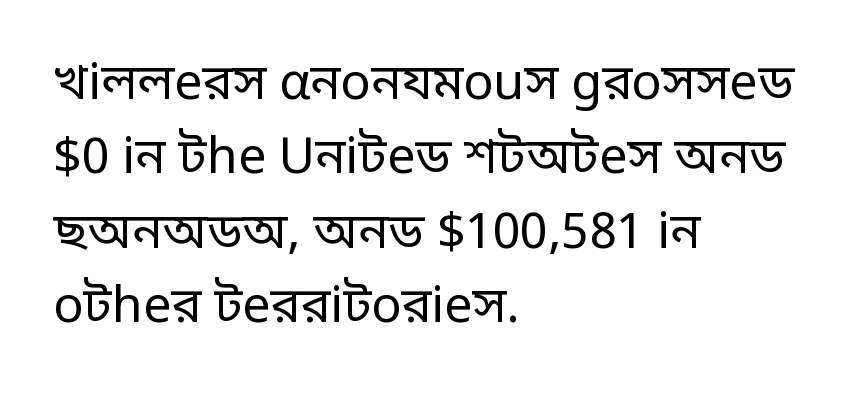
The image shows 50 px regular-weight sans-serif type, upright; set left-aligned, normal line spacing (1.49x), normal letter spacing, not underlined; low stroke contrast and a large x-height.
